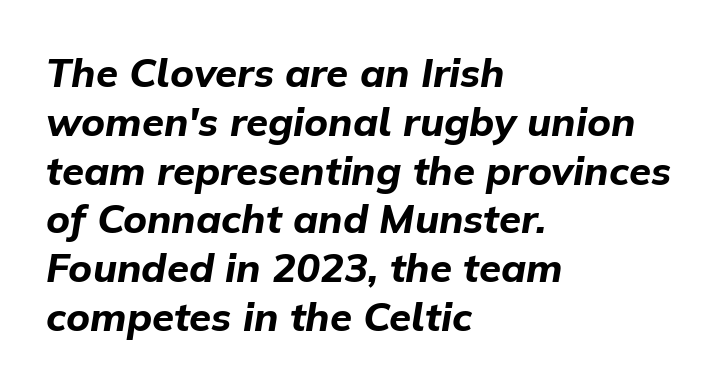
Does the copy run flush right? No — it runs flush left. The gap between lines stays unmarked. Each word holds together tightly as a unit, with standard inter-letter gaps. Heavy-handed strokes throughout: this text is bold. You could not count columns in this text — the font is proportionally spaced.
